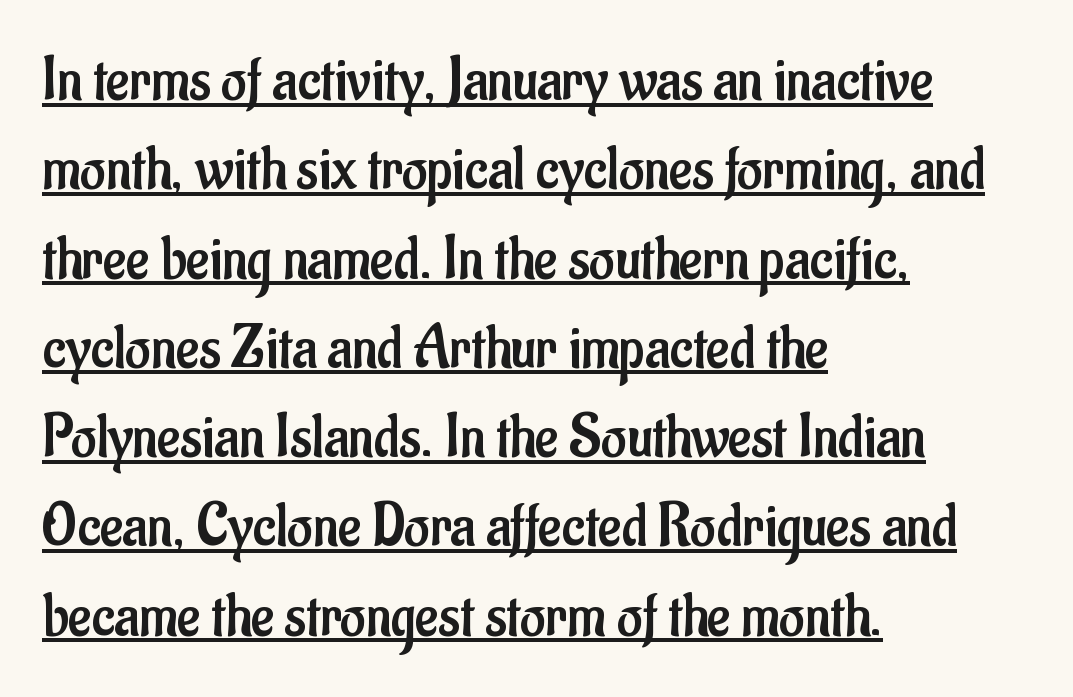
The rendered words wear a rule along their underside. Is there much room between lines? A standard amount, neither cramped nor airy. A typesetter would call this proportional, since set widths differ per character. The cut favours lightness, reaching ordinary text weight at its darkest. Posture: vertical.
